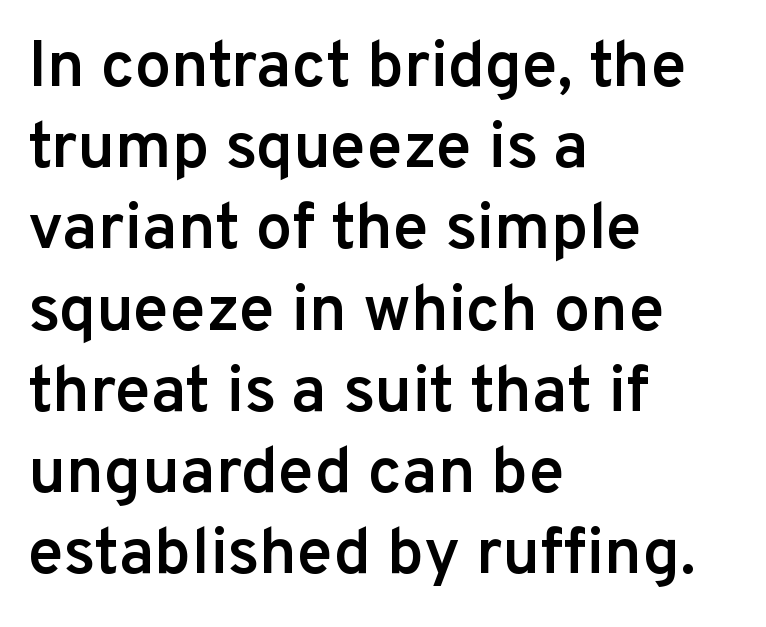
Q: Is the text bold? A: Semi-bold.
Q: Is the text italic (slanted)? A: No, it is upright.
Q: Is the typeface a serif or a sans-serif typeface? A: Sans-serif.
Q: Is the text underlined? A: No.
Q: How is the paragraph aligned? A: Left-aligned.
Q: Is the spacing between letters normal or unusually wide? A: Normal.
Q: Is the spacing between lines tight, normal or loose? A: Normal.
Q: Width (condensed, normal, or wide)? A: Normal.
Q: Stroke contrast? A: Low.
Q: x-height? A: Medium.
Q: Monospaced? A: No.
